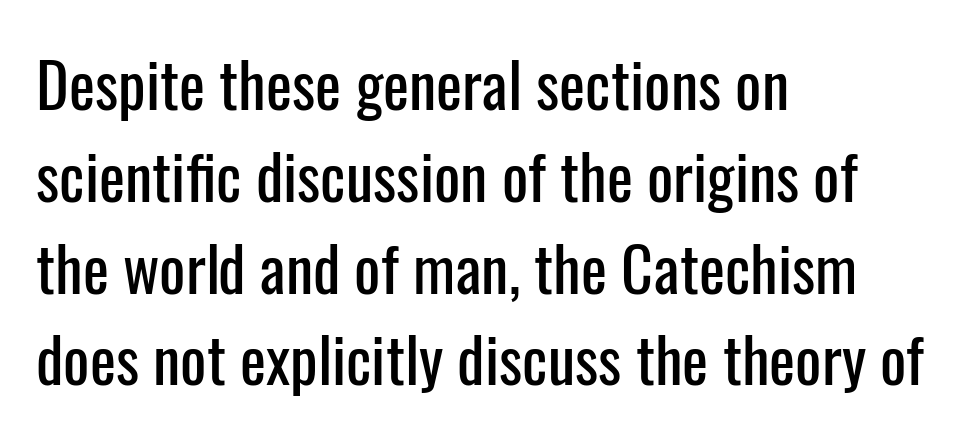
{"serif": "no", "italic": "no", "width": "condensed", "stroke_contrast": "low", "x_height": "medium", "monospaced": "no", "underline": "no", "align": "left", "line_spacing": "normal", "line_spacing_ratio": 1.48, "letter_spacing": "normal", "letter_spacing_em": 0.0, "glyph_px": 62}
